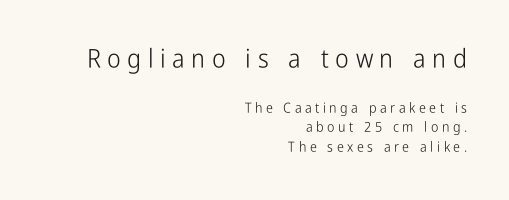
{"italic": "no", "bold": "no", "underline": "no", "align": "right", "line_spacing": "normal", "line_spacing_ratio": 1.39, "letter_spacing": "wide", "letter_spacing_em": 0.25, "larger_block": "first", "size_ratio": 1.86, "glyph_px": 26}
